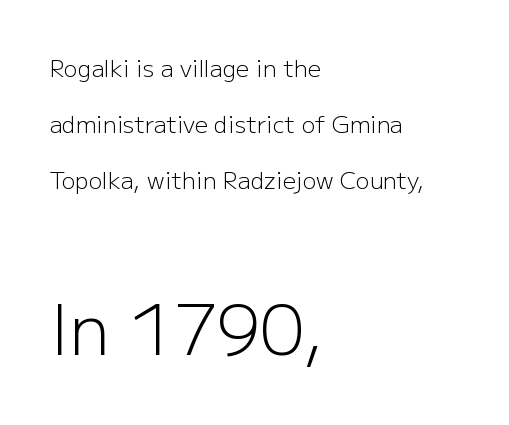
{"serif": "no", "italic": "no", "bold": "no", "weight": "light", "width": "normal", "stroke_contrast": "low", "x_height": "medium", "monospaced": "no", "underline": "no", "align": "left", "line_spacing": "loose", "line_spacing_ratio": 2.44, "letter_spacing": "normal", "letter_spacing_em": 0.0, "larger_block": "second", "size_ratio": 3.0, "glyph_px": 69}
